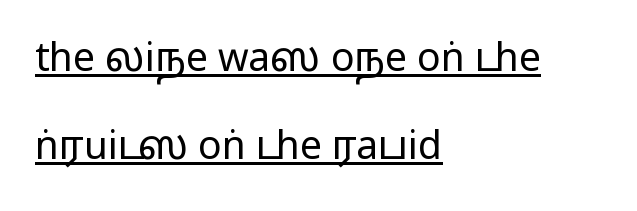
{"serif": "no", "italic": "no", "bold": "no", "weight": "regular", "width": "wide", "stroke_contrast": "low", "x_height": "medium", "monospaced": "no", "underline": "yes", "align": "left", "line_spacing": "loose", "line_spacing_ratio": 2.26, "letter_spacing": "normal", "letter_spacing_em": 0.0, "glyph_px": 39}
